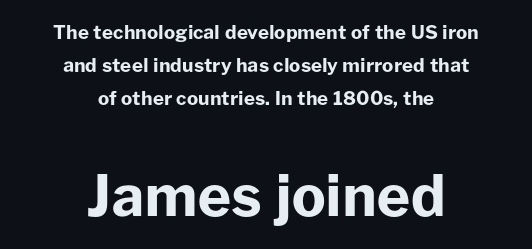
Q: Is the text bold? A: Yes.
Q: Is the text italic (slanted)? A: No, it is upright.
Q: Is the typeface a serif or a sans-serif typeface? A: Sans-serif.
Q: Is the text underlined? A: No.
Q: How is the paragraph aligned? A: Centered.
Q: Is the spacing between letters normal or unusually wide? A: Normal.
Q: Which block of text is set in a larger size, the first (top) or the second (bottom)? A: The second (bottom) one.
Q: Width (condensed, normal, or wide)? A: Normal.
Q: Stroke contrast? A: Low.
Q: x-height? A: Medium.
Q: Monospaced? A: No.
